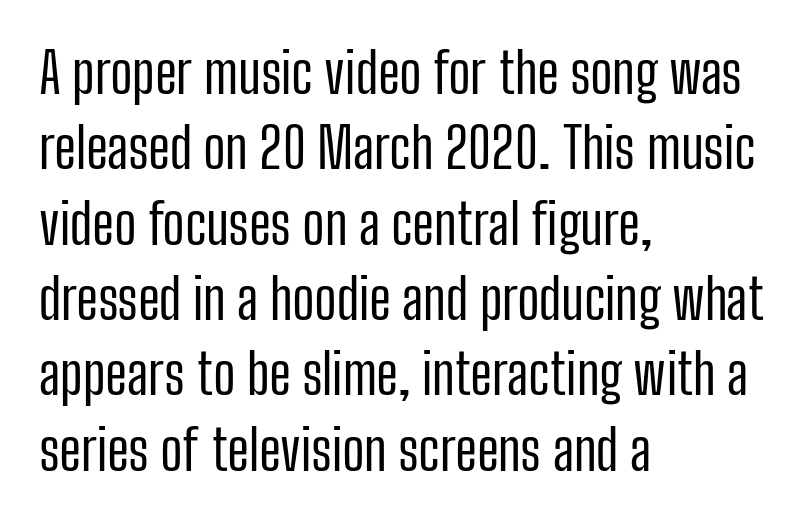
The image shows 55 px regular-weight, condensed sans-serif type, upright; set left-aligned, normal line spacing (1.37x), normal letter spacing, not underlined; low stroke contrast and a medium x-height.
